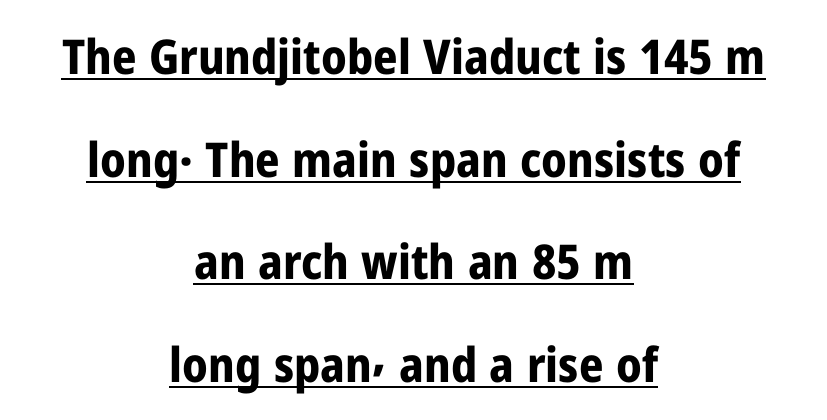
Q: Is the text bold? A: Yes.
Q: Is the text italic (slanted)? A: No, it is upright.
Q: Is the typeface a serif or a sans-serif typeface? A: Sans-serif.
Q: Is the text underlined? A: Yes.
Q: How is the paragraph aligned? A: Centered.
Q: Is the spacing between letters normal or unusually wide? A: Normal.
Q: Is the spacing between lines tight, normal or loose? A: Loose.
Q: Width (condensed, normal, or wide)? A: Condensed.
Q: Stroke contrast? A: Low.
Q: x-height? A: Medium.
Q: Monospaced? A: No.
